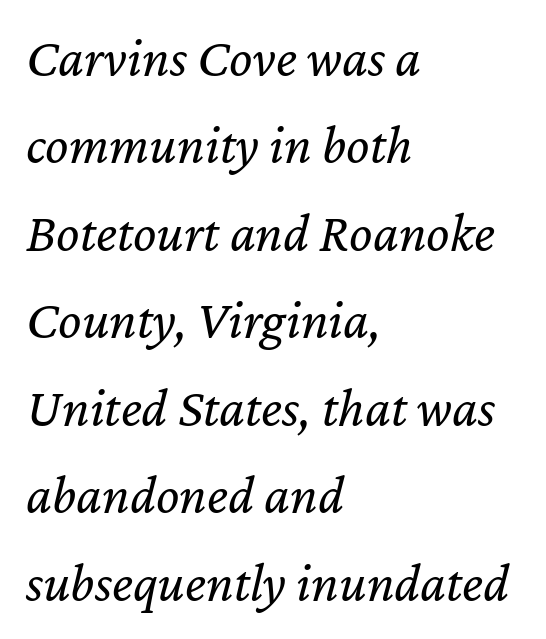
{"italic": "yes", "lean": "right", "slant_degrees": 12, "bold": "no", "weight": "regular", "width": "normal", "stroke_contrast": "low", "x_height": "medium", "monospaced": "no", "underline": "no", "align": "left", "line_spacing": "normal", "line_spacing_ratio": 1.59, "letter_spacing": "normal", "letter_spacing_em": 0.0, "glyph_px": 55}
